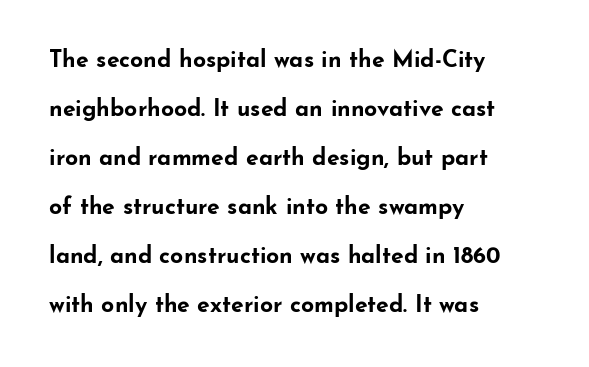
Designer's note — italics off, roman on. Spacing between characters is what you'd get straight out of the box. The rag falls on the right side of this text block. The passage shown is emphatically bold.
